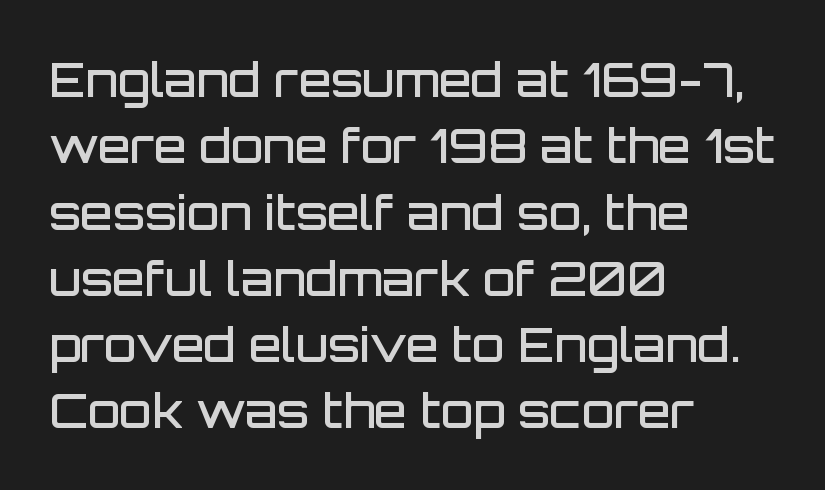
The image shows 47 px semibold sans-serif type, upright; set left-aligned, normal line spacing (1.41x), normal letter spacing, not underlined; low stroke contrast and a large x-height.
